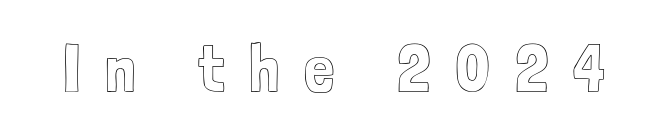
The letters advance in unequal steps, a hallmark of proportional type. Honestly, there is no underline to notice here at all. This is roman type, the default non-slanted kind. Honestly, the letter spacing is so wide it's the main thing you notice.
